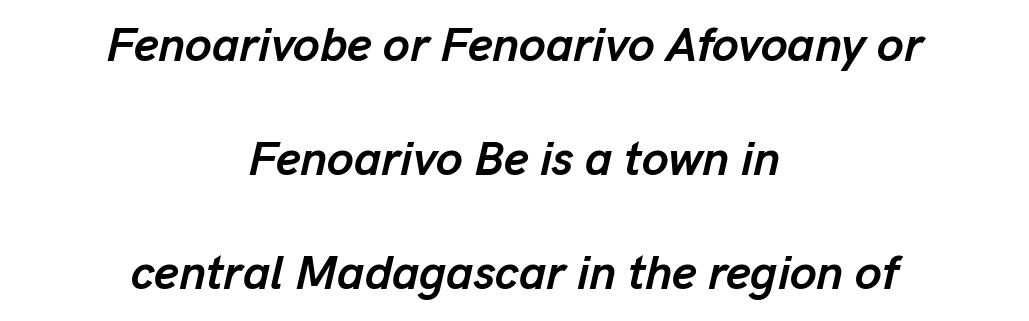
Short note: letters normally spaced. Looks like regular typesetting: each glyph gets only the width it needs. Baseline-to-baseline distance is far greater than the letter height. The lines are quadded center. The letters are slanted; this is an italic face.
